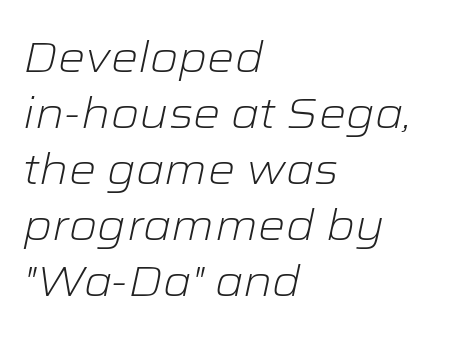
Q: Is the text bold? A: No.
Q: Is the text italic (slanted)? A: Yes, it leans right by about 12 degrees.
Q: Is the text underlined? A: No.
Q: How is the paragraph aligned? A: Left-aligned.
Q: Is the spacing between letters normal or unusually wide? A: Normal.
Q: Is the spacing between lines tight, normal or loose? A: Normal.
Q: Width (condensed, normal, or wide)? A: Wide.
Q: Stroke contrast? A: Low.
Q: x-height? A: Medium.
Q: Monospaced? A: No.
